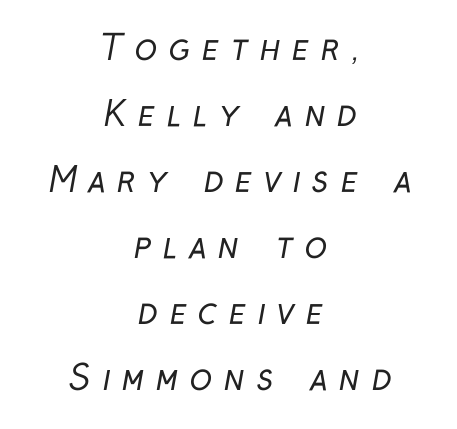
{"serif": "no", "bold": "no", "weight": "regular", "width": "condensed", "stroke_contrast": "low", "x_height": "medium", "monospaced": "no", "underline": "no", "align": "center", "line_spacing": "loose", "line_spacing_ratio": 1.94, "letter_spacing": "wide", "letter_spacing_em": 0.34, "glyph_px": 34}
